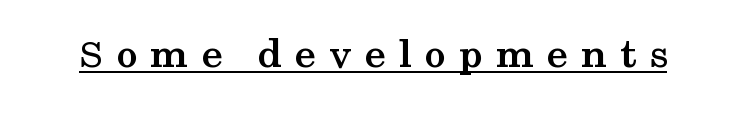
Q: Is the text bold? A: Yes.
Q: Is the text italic (slanted)? A: No, it is upright.
Q: Is the typeface a serif or a sans-serif typeface? A: Serif.
Q: Is the text underlined? A: Yes.
Q: Is the spacing between letters normal or unusually wide? A: Unusually wide.
Q: Width (condensed, normal, or wide)? A: Wide.
Q: Stroke contrast? A: Medium.
Q: x-height? A: Medium.
Q: Monospaced? A: No.
